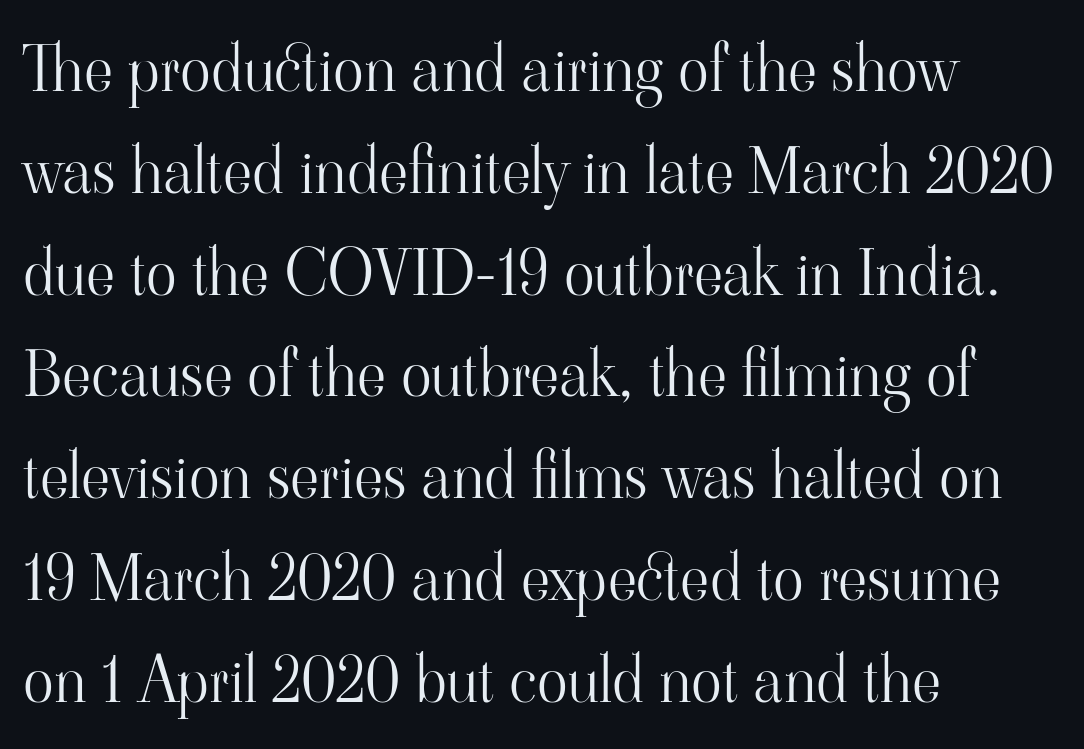
The image shows 64 px light serif type, upright; set left-aligned, normal line spacing (1.59x), normal letter spacing, not underlined; high stroke contrast and a small x-height.
